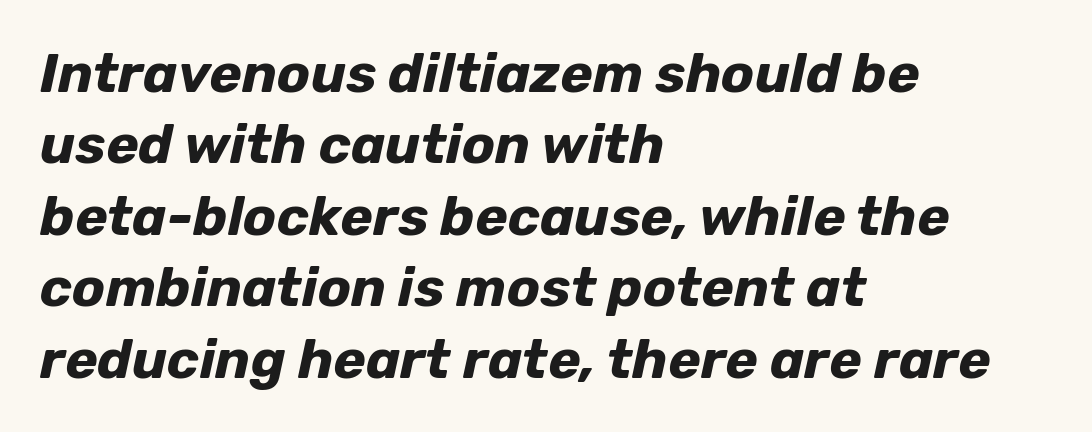
The image shows 55 px bold type, italic (leaning right); set left-aligned, normal line spacing (1.3x), normal letter spacing, not underlined; low stroke contrast and a medium x-height.
